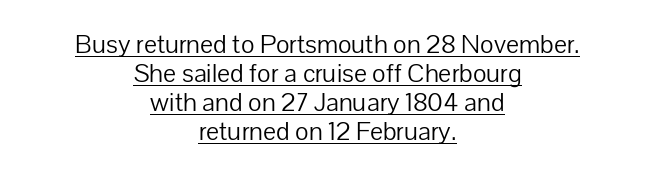
The image shows 26 px text type, upright; set centered, tight line spacing (1.12x), normal letter spacing, underlined.
